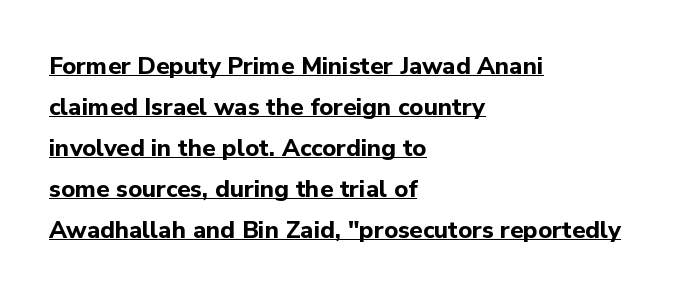
Q: Is the text bold? A: Yes.
Q: Is the text italic (slanted)? A: No, it is upright.
Q: Is the text underlined? A: Yes.
Q: How is the paragraph aligned? A: Left-aligned.
Q: Is the spacing between letters normal or unusually wide? A: Normal.
